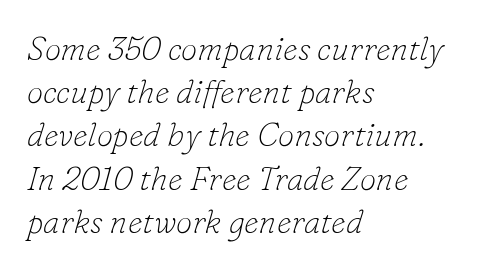
Font category for this specimen: serif. The type is set solid horizontally, with unmodified tracking. Alignment: flush left. The letters advance in unequal steps, a hallmark of proportional type. The rendering uses a moderate line-height, typical for paragraphs. No letter is thick-stroked: the sample isn't bold.
